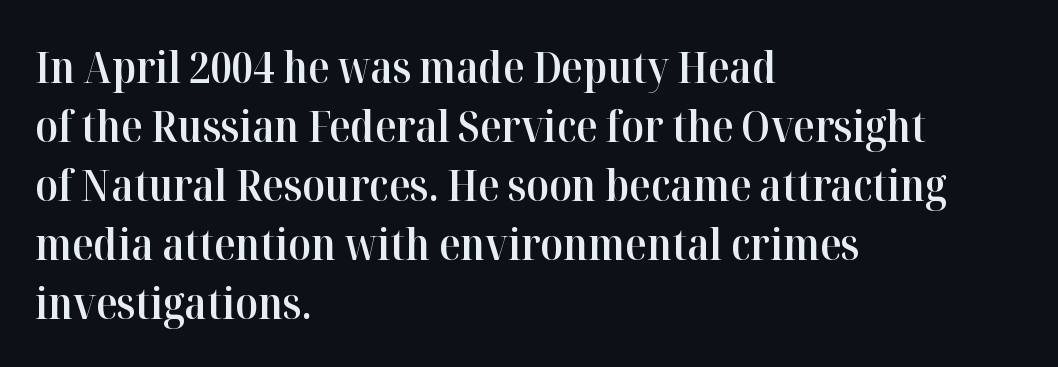
Do the letters lean? They stand straight. Think of a printed novel: that variable character pitch is what you see here. A typesetter would call this zero additional tracking. Look at the stroke-to-counter ratio: somewhat heavy, a semibold. The face used here is seriffed, in the tradition of book romans.
